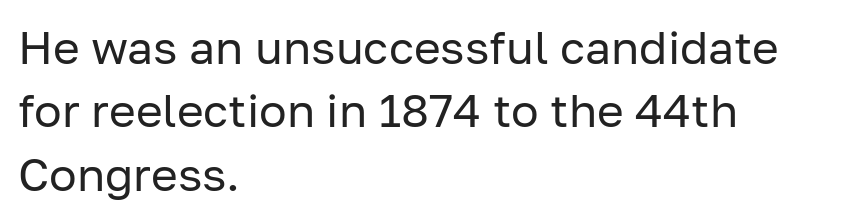
{"serif": "no", "italic": "no", "bold": "no", "weight": "regular", "width": "normal", "stroke_contrast": "low", "x_height": "medium", "monospaced": "no", "underline": "no", "align": "left", "line_spacing": "normal", "line_spacing_ratio": 1.38, "letter_spacing": "normal", "letter_spacing_em": 0.0, "glyph_px": 46}
